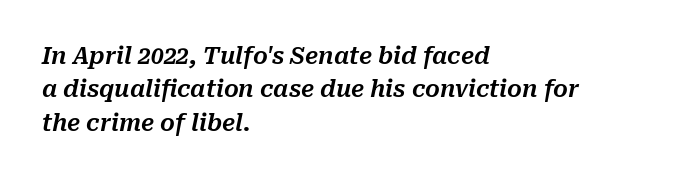
{"italic": "yes", "lean": "right", "slant_degrees": 10, "underline": "no", "align": "left", "line_spacing": "normal", "line_spacing_ratio": 1.45, "letter_spacing": "normal", "letter_spacing_em": 0.0, "glyph_px": 23}
